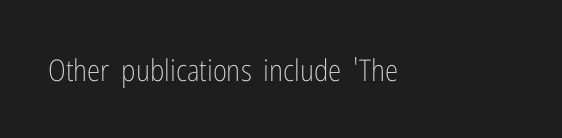
{"serif": "no", "italic": "no", "bold": "no", "weight": "light", "width": "condensed", "stroke_contrast": "low", "x_height": "medium", "monospaced": "no", "underline": "no", "letter_spacing": "normal", "letter_spacing_em": 0.0, "glyph_px": 30}
